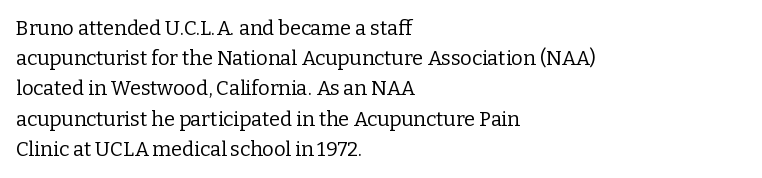
What stands out about the letter spacing? Nothing — it is the standard amount. The axis of the letterforms is exactly vertical. Check the space under the baseline: it is left empty. Evenly set lines give the paragraph a standard silhouette.
